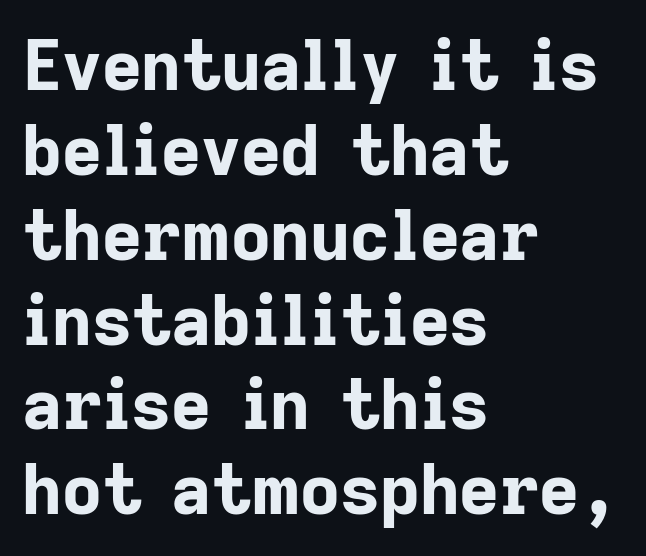
Q: Is the text bold? A: Yes.
Q: Is the text italic (slanted)? A: No, it is upright.
Q: Is the typeface a serif or a sans-serif typeface? A: Sans-serif.
Q: Is the text underlined? A: No.
Q: How is the paragraph aligned? A: Left-aligned.
Q: Is the spacing between letters normal or unusually wide? A: Normal.
Q: Width (condensed, normal, or wide)? A: Normal.
Q: Stroke contrast? A: Low.
Q: x-height? A: Medium.
Q: Monospaced? A: No.
